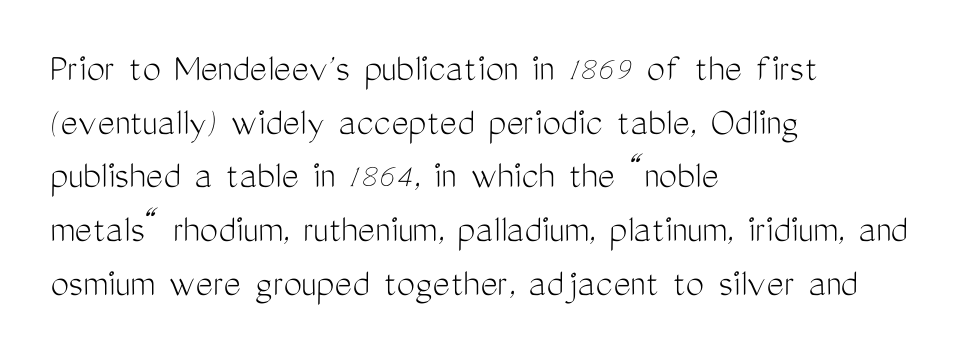
The image shows 41 px light, condensed sans-serif type, upright; set left-aligned, normal line spacing (1.31x), normal letter spacing, not underlined; medium stroke contrast and a medium x-height.
